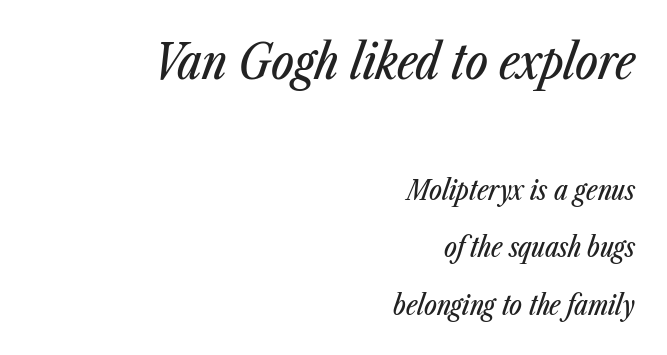
The space between consecutive lines is lavish. Italic: yes, the glyphs are oblique. The zone under the glyphs is completely vacant. Standard letterfit; no display-style spreading of the glyphs.
